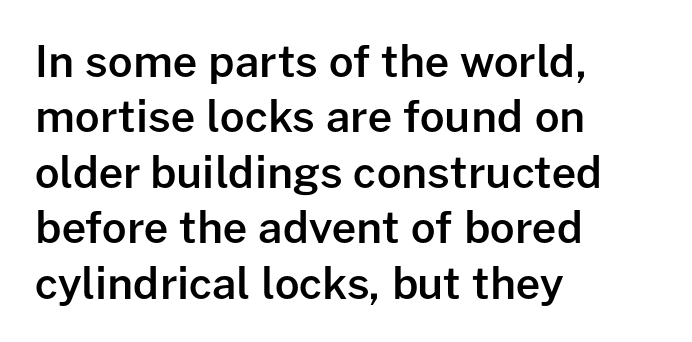
Q: Is the text bold? A: Semi-bold.
Q: Is the text italic (slanted)? A: No, it is upright.
Q: Is the typeface a serif or a sans-serif typeface? A: Sans-serif.
Q: Is the text underlined? A: No.
Q: How is the paragraph aligned? A: Left-aligned.
Q: Is the spacing between letters normal or unusually wide? A: Normal.
Q: Is the spacing between lines tight, normal or loose? A: Normal.
Q: Width (condensed, normal, or wide)? A: Normal.
Q: Stroke contrast? A: Low.
Q: x-height? A: Medium.
Q: Monospaced? A: No.
